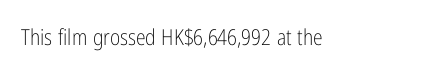
Q: Is the text bold? A: No.
Q: Is the text italic (slanted)? A: No, it is upright.
Q: Is the text underlined? A: No.
Q: How is the paragraph aligned? A: Left-aligned.
Q: Is the spacing between letters normal or unusually wide? A: Normal.
